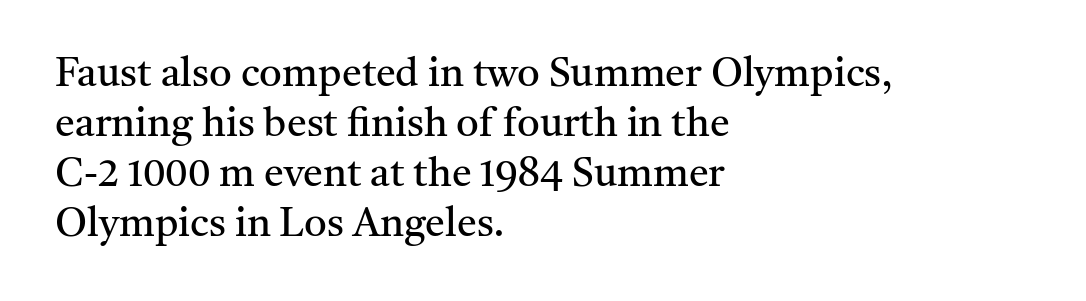
The image shows 40 px regular-weight serif type, upright; set left-aligned, normal line spacing (1.25x), normal letter spacing, not underlined; medium stroke contrast and a medium x-height.
